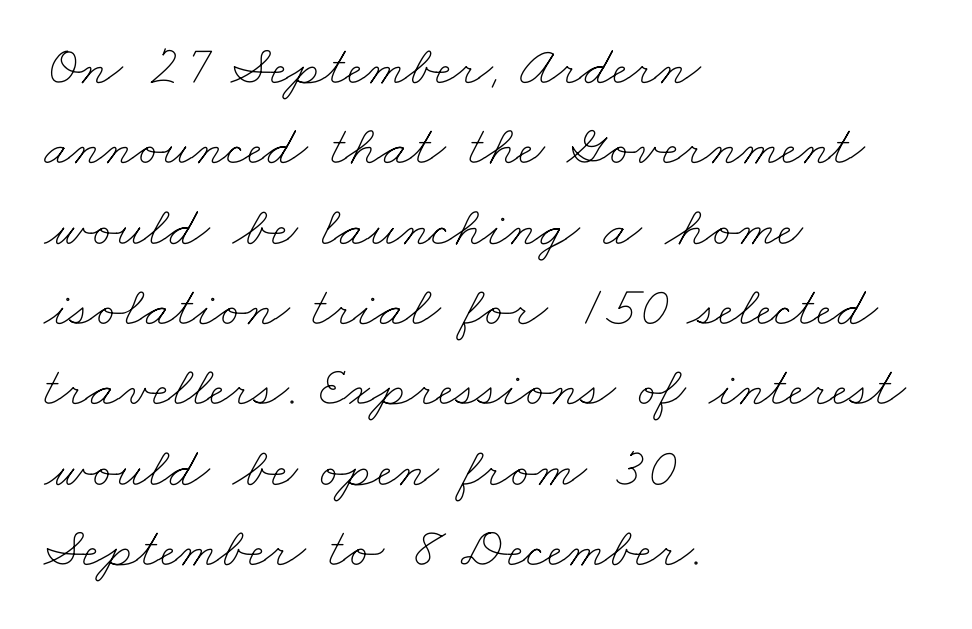
Q: Is the text bold? A: No.
Q: Is the text underlined? A: No.
Q: How is the paragraph aligned? A: Left-aligned.
Q: Is the spacing between letters normal or unusually wide? A: Normal.
Q: Is the spacing between lines tight, normal or loose? A: Normal.
Q: Width (condensed, normal, or wide)? A: Wide.
Q: Stroke contrast? A: Low.
Q: x-height? A: Small.
Q: Monospaced? A: No.
